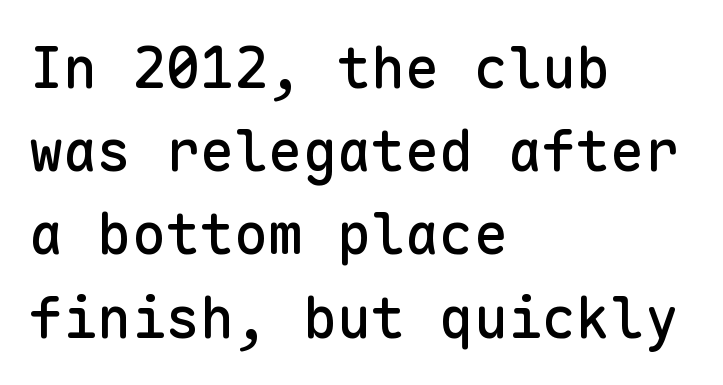
Q: Is the text italic (slanted)? A: No, it is upright.
Q: Is the typeface a serif or a sans-serif typeface? A: Sans-serif.
Q: Is the text underlined? A: No.
Q: How is the paragraph aligned? A: Left-aligned.
Q: Is the spacing between letters normal or unusually wide? A: Normal.
Q: Is the spacing between lines tight, normal or loose? A: Normal.
Q: Width (condensed, normal, or wide)? A: Normal.
Q: Stroke contrast? A: Low.
Q: x-height? A: Medium.
Q: Monospaced? A: Yes.
